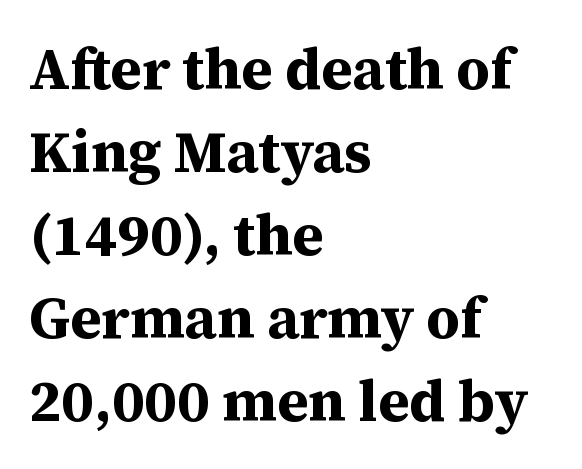
The image shows 58 px bold serif type, upright; set left-aligned, normal line spacing (1.43x), normal letter spacing, not underlined; medium stroke contrast and a medium x-height.
